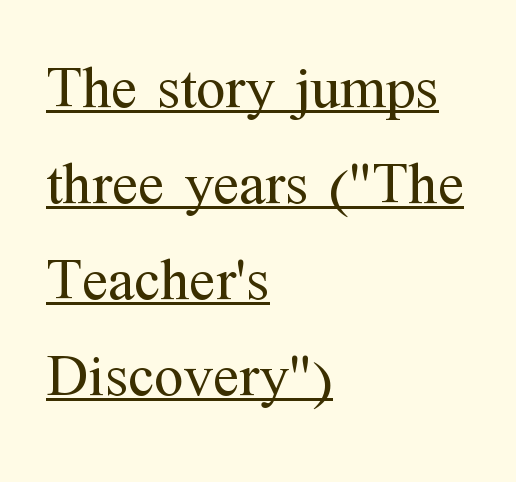
Q: Is the text bold? A: No.
Q: Is the text italic (slanted)? A: No, it is upright.
Q: Is the typeface a serif or a sans-serif typeface? A: Serif.
Q: Is the text underlined? A: Yes.
Q: How is the paragraph aligned? A: Left-aligned.
Q: Is the spacing between letters normal or unusually wide? A: Normal.
Q: Is the spacing between lines tight, normal or loose? A: Normal.
Q: Width (condensed, normal, or wide)? A: Normal.
Q: Stroke contrast? A: Medium.
Q: x-height? A: Medium.
Q: Monospaced? A: No.
